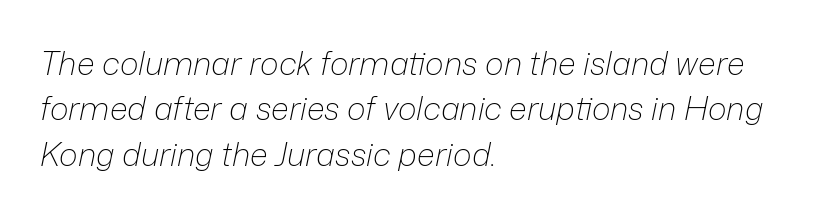
Q: Is the text bold? A: No.
Q: Is the text italic (slanted)? A: Yes, it leans right by about 12 degrees.
Q: Is the text underlined? A: No.
Q: How is the paragraph aligned? A: Left-aligned.
Q: Is the spacing between letters normal or unusually wide? A: Normal.
Q: Is the spacing between lines tight, normal or loose? A: Normal.
Q: Width (condensed, normal, or wide)? A: Normal.
Q: Stroke contrast? A: Low.
Q: x-height? A: Medium.
Q: Monospaced? A: No.
